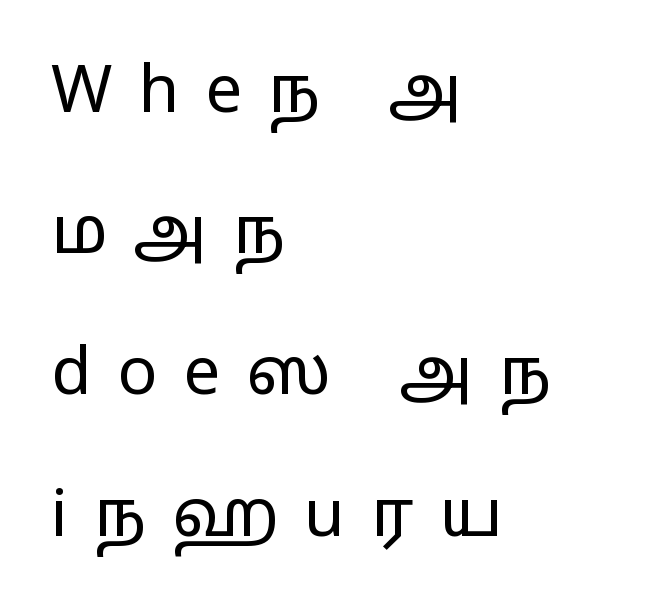
Q: Is the text bold? A: No.
Q: Is the text italic (slanted)? A: No, it is upright.
Q: Is the typeface a serif or a sans-serif typeface? A: Sans-serif.
Q: Is the text underlined? A: No.
Q: How is the paragraph aligned? A: Left-aligned.
Q: Is the spacing between letters normal or unusually wide? A: Unusually wide.
Q: Is the spacing between lines tight, normal or loose? A: Loose.
Q: Width (condensed, normal, or wide)? A: Wide.
Q: Stroke contrast? A: Low.
Q: x-height? A: Medium.
Q: Monospaced? A: No.
